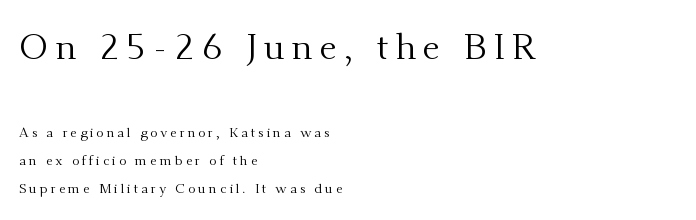
Q: Is the text bold? A: No.
Q: Is the text italic (slanted)? A: No, it is upright.
Q: Is the typeface a serif or a sans-serif typeface? A: Serif.
Q: Is the text underlined? A: No.
Q: How is the paragraph aligned? A: Left-aligned.
Q: Is the spacing between letters normal or unusually wide? A: Unusually wide.
Q: Is the spacing between lines tight, normal or loose? A: Loose.
Q: Which block of text is set in a larger size, the first (top) or the second (bottom)? A: The first (top) one.
Q: Width (condensed, normal, or wide)? A: Normal.
Q: Stroke contrast? A: Medium.
Q: x-height? A: Small.
Q: Monospaced? A: No.
